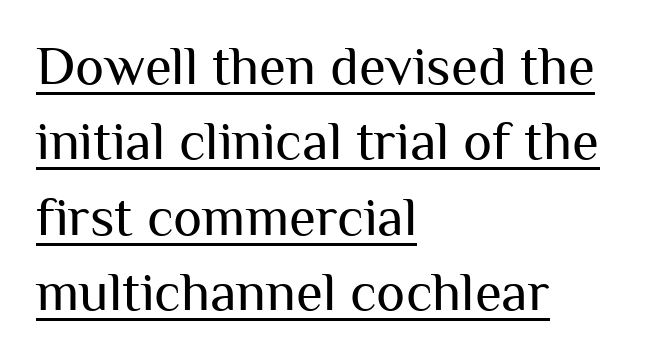
The image shows 55 px regular-weight sans-serif type, upright; set left-aligned, normal line spacing (1.37x), normal letter spacing, underlined; medium stroke contrast and a medium x-height.
